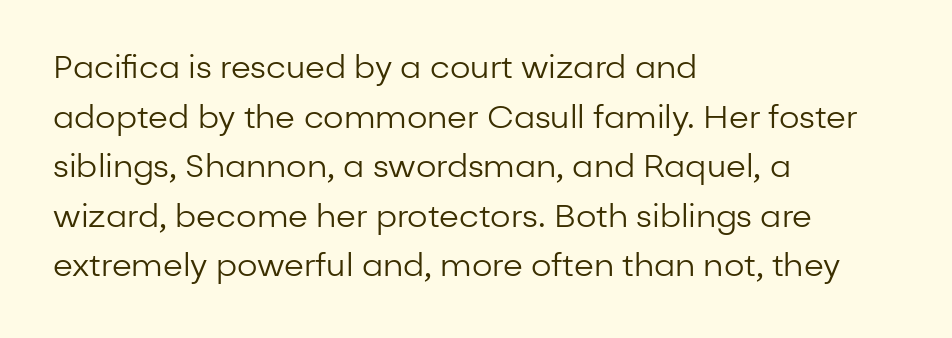
Rendered with straight, roman letterforms. The letterforms sit shoulder to shoulder at normal distance. One glance says typical: line gaps are just what's usual. Casual observation: everything's shoved over to the left. The font family rendered here belongs to the sans-serif group.
